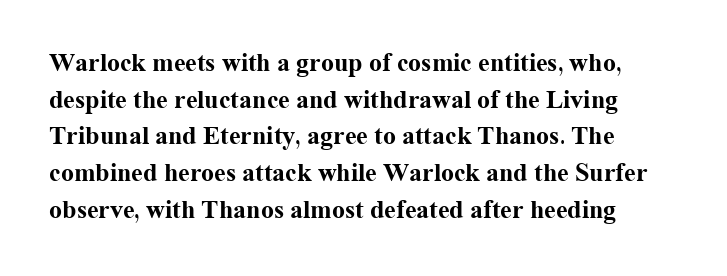
{"italic": "no", "bold": "yes", "underline": "no", "align": "left", "line_spacing": "normal", "line_spacing_ratio": 1.41, "letter_spacing": "normal", "letter_spacing_em": 0.0, "glyph_px": 26}
